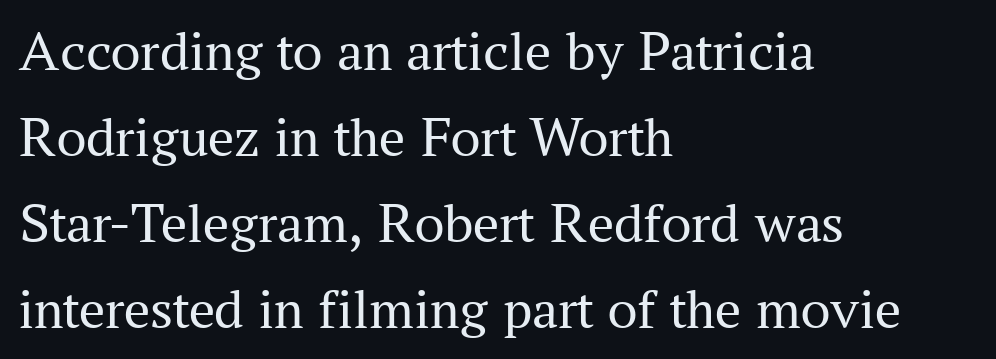
Q: Is the text bold? A: No.
Q: Is the text italic (slanted)? A: No, it is upright.
Q: Is the typeface a serif or a sans-serif typeface? A: Serif.
Q: Is the text underlined? A: No.
Q: How is the paragraph aligned? A: Left-aligned.
Q: Is the spacing between letters normal or unusually wide? A: Normal.
Q: Is the spacing between lines tight, normal or loose? A: Normal.
Q: Width (condensed, normal, or wide)? A: Normal.
Q: Stroke contrast? A: Medium.
Q: x-height? A: Medium.
Q: Monospaced? A: No.
